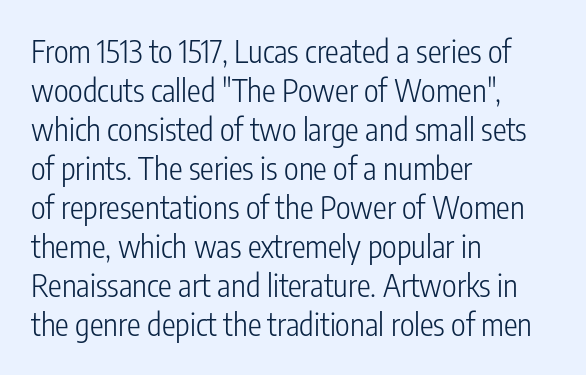
The image shows 31 px light, condensed sans-serif type, upright; set left-aligned, normal line spacing (1.26x), normal letter spacing, not underlined; low stroke contrast and a medium x-height.
